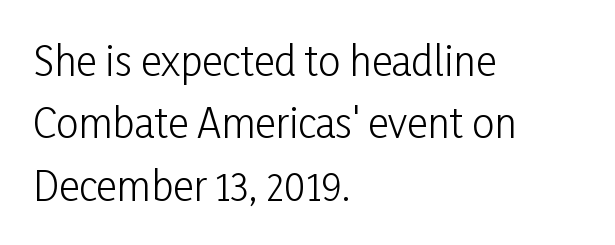
Q: Is the text bold? A: No.
Q: Is the text italic (slanted)? A: No, it is upright.
Q: Is the typeface a serif or a sans-serif typeface? A: Sans-serif.
Q: Is the text underlined? A: No.
Q: How is the paragraph aligned? A: Left-aligned.
Q: Is the spacing between letters normal or unusually wide? A: Normal.
Q: Is the spacing between lines tight, normal or loose? A: Normal.
Q: Width (condensed, normal, or wide)? A: Condensed.
Q: Stroke contrast? A: Low.
Q: x-height? A: Medium.
Q: Monospaced? A: No.
